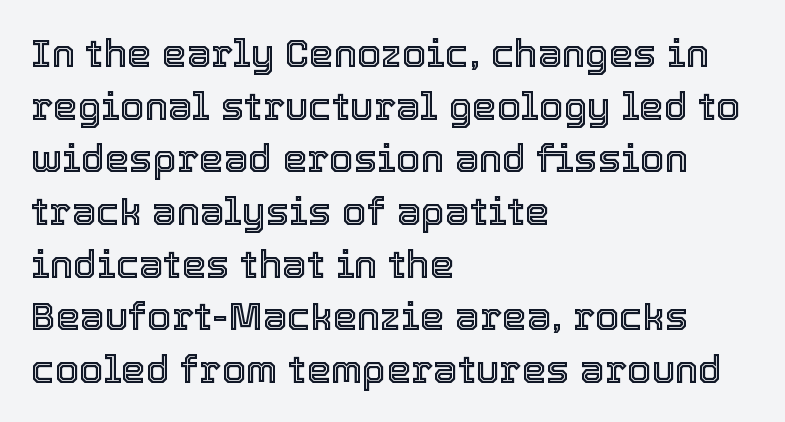
Q: Is the text italic (slanted)? A: No, it is upright.
Q: Is the text underlined? A: No.
Q: How is the paragraph aligned? A: Left-aligned.
Q: Is the spacing between letters normal or unusually wide? A: Normal.
Q: Is the spacing between lines tight, normal or loose? A: Normal.
Q: Width (condensed, normal, or wide)? A: Normal.
Q: x-height? A: Medium.
Q: Monospaced? A: No.
